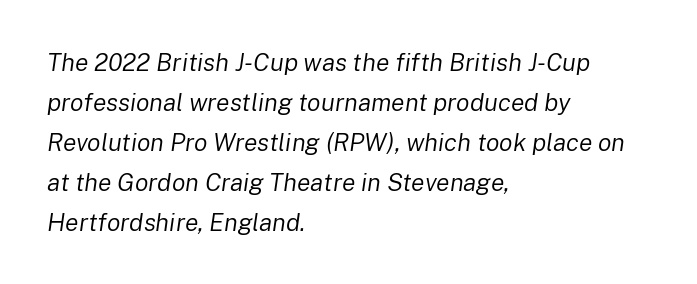
The image shows 25 px text type, italic (leaning right); set left-aligned, normal line spacing (1.6x), normal letter spacing, not underlined.
